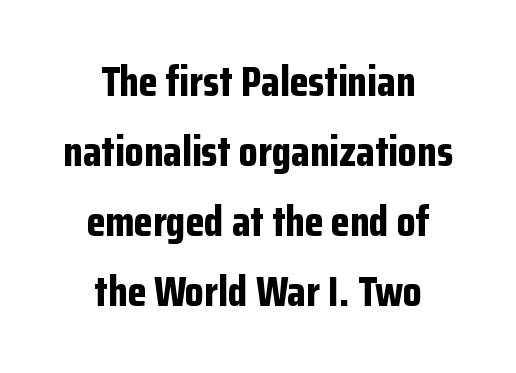
{"serif": "no", "italic": "no", "bold": "yes", "weight": "bold", "width": "condensed", "stroke_contrast": "low", "x_height": "medium", "monospaced": "no", "underline": "no", "align": "center", "line_spacing": "normal", "line_spacing_ratio": 1.63, "letter_spacing": "normal", "letter_spacing_em": 0.0, "glyph_px": 43}
